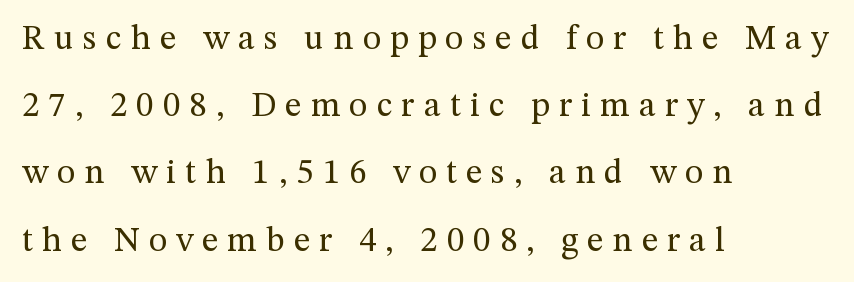
The type is letterspaced generously, with wide tracking. These lines stand farther apart than default settings would place them. Every stem runs plumb, perpendicular to the baseline. Layout note: lines flush left. Weight: in the light-to-regular range.
